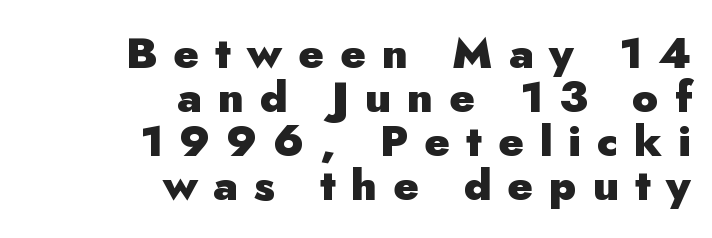
The image shows 43 px heavy sans-serif type, upright; set right-aligned, tight line spacing (1.02x), unusually wide letter spacing (+0.37 em), not underlined; low stroke contrast and a small x-height.
